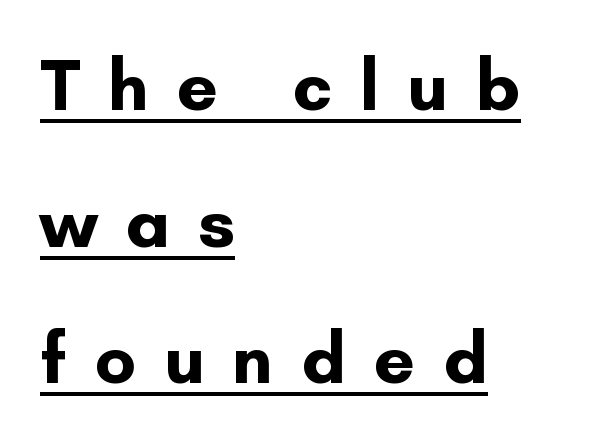
Q: Is the text bold? A: Yes.
Q: Is the text italic (slanted)? A: No, it is upright.
Q: Is the typeface a serif or a sans-serif typeface? A: Sans-serif.
Q: Is the text underlined? A: Yes.
Q: How is the paragraph aligned? A: Left-aligned.
Q: Is the spacing between letters normal or unusually wide? A: Unusually wide.
Q: Width (condensed, normal, or wide)? A: Normal.
Q: Stroke contrast? A: Low.
Q: x-height? A: Small.
Q: Monospaced? A: No.
